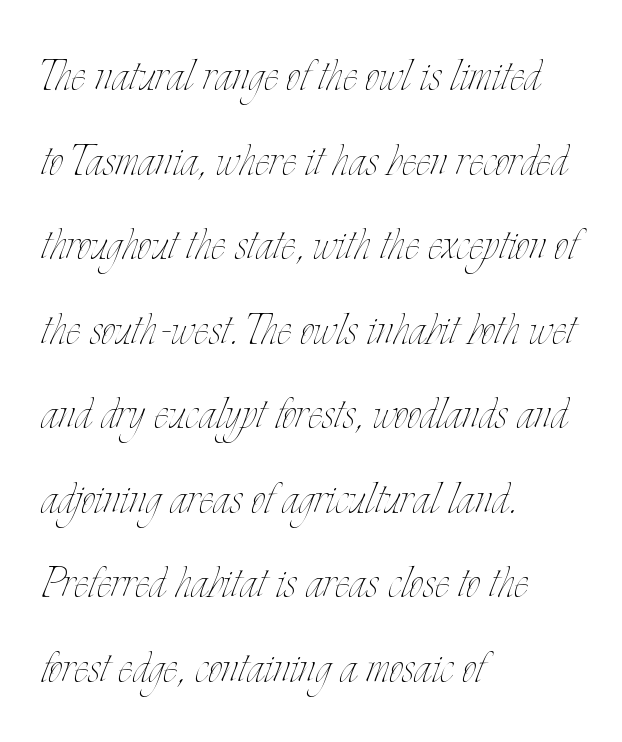
The image shows 56 px thin, condensed type; set left-aligned, normal line spacing (1.51x), normal letter spacing, not underlined; low stroke contrast and a small x-height.
